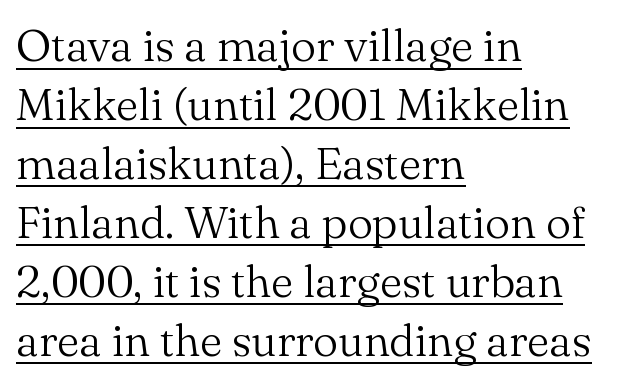
The image shows 45 px light serif type, upright; set left-aligned, normal line spacing (1.31x), normal letter spacing, underlined; medium stroke contrast and a small x-height.
